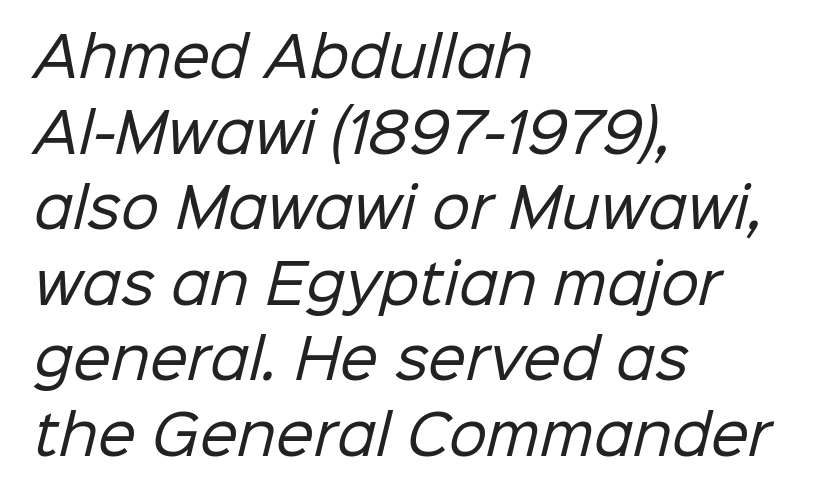
Q: Is the text bold? A: No.
Q: Is the typeface a serif or a sans-serif typeface? A: Sans-serif.
Q: Is the text underlined? A: No.
Q: How is the paragraph aligned? A: Left-aligned.
Q: Is the spacing between letters normal or unusually wide? A: Normal.
Q: Is the spacing between lines tight, normal or loose? A: Normal.
Q: Width (condensed, normal, or wide)? A: Normal.
Q: Stroke contrast? A: Low.
Q: x-height? A: Medium.
Q: Monospaced? A: No.
